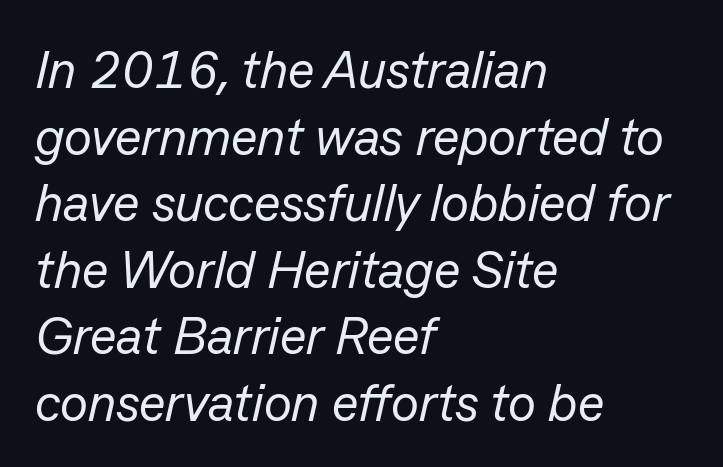
{"italic": "yes", "lean": "right", "slant_degrees": 13, "bold": "no", "weight": "regular", "width": "normal", "stroke_contrast": "low", "x_height": "medium", "monospaced": "no", "underline": "no", "align": "left", "line_spacing": "normal", "line_spacing_ratio": 1.28, "letter_spacing": "normal", "letter_spacing_em": 0.0, "glyph_px": 52}
